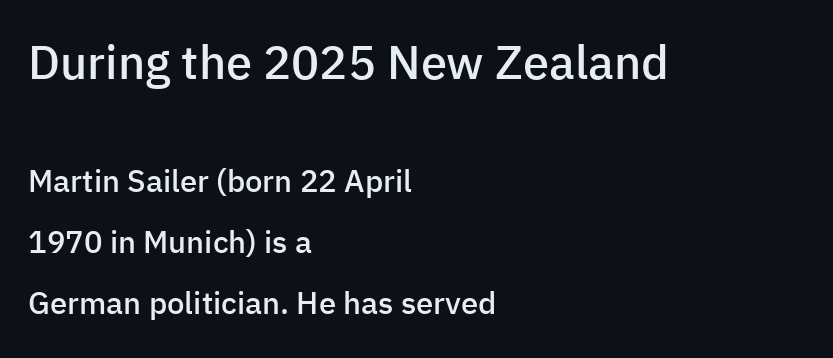
Q: Is the text bold? A: Semi-bold.
Q: Is the text italic (slanted)? A: No, it is upright.
Q: Is the typeface a serif or a sans-serif typeface? A: Sans-serif.
Q: Is the text underlined? A: No.
Q: How is the paragraph aligned? A: Left-aligned.
Q: Is the spacing between letters normal or unusually wide? A: Normal.
Q: Is the spacing between lines tight, normal or loose? A: Loose.
Q: Which block of text is set in a larger size, the first (top) or the second (bottom)? A: The first (top) one.
Q: Width (condensed, normal, or wide)? A: Normal.
Q: Stroke contrast? A: Low.
Q: x-height? A: Medium.
Q: Monospaced? A: No.
